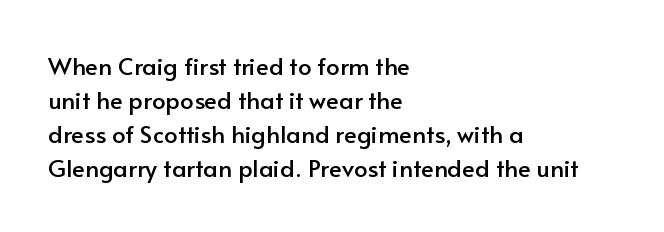
{"italic": "no", "underline": "no", "align": "left", "line_spacing": "normal", "line_spacing_ratio": 1.41, "letter_spacing": "normal", "letter_spacing_em": 0.0, "glyph_px": 24}
